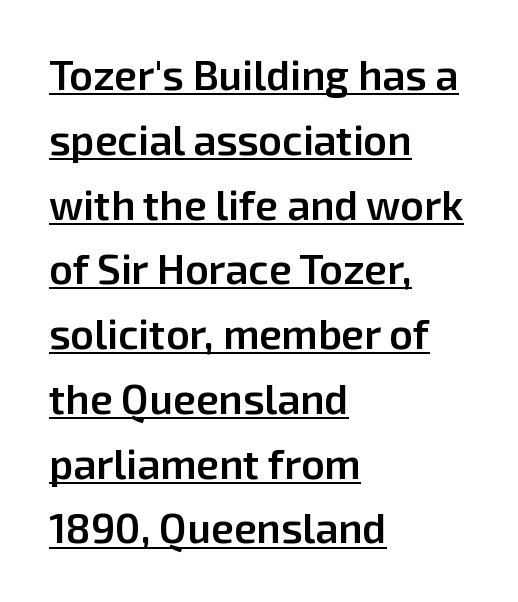
The image shows 41 px semibold sans-serif type, upright; set left-aligned, normal line spacing (1.58x), normal letter spacing, underlined; low stroke contrast and a medium x-height.
